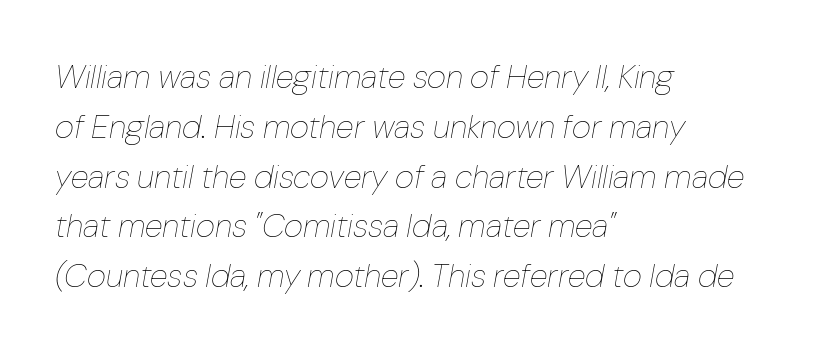
Which margin do the lines hug? The left one — the right edge is uneven. This sample has the flowing, uneven cadence of proportional lettering. The typeface has the unassuming heft of standard copy or less. Is the type slanted? Yes — the strokes lean at a clear angle. The rendering uses a moderate line-height, typical for paragraphs. Nothing unusual about the tracking: characters are spaced as the font intends.
